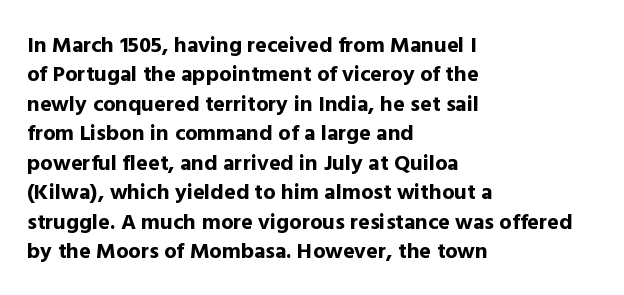
{"italic": "no", "bold": "yes", "underline": "no", "align": "left", "line_spacing": "normal", "line_spacing_ratio": 1.34, "letter_spacing": "normal", "letter_spacing_em": 0.0, "glyph_px": 22}
